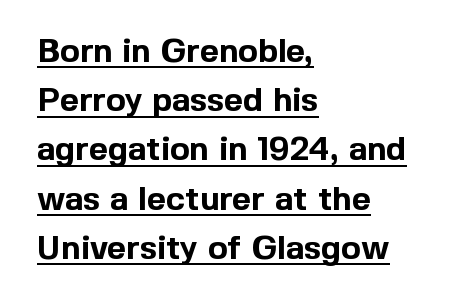
The image shows 33 px bold sans-serif type, upright; set left-aligned, normal line spacing (1.49x), normal letter spacing, underlined; a medium x-height.
